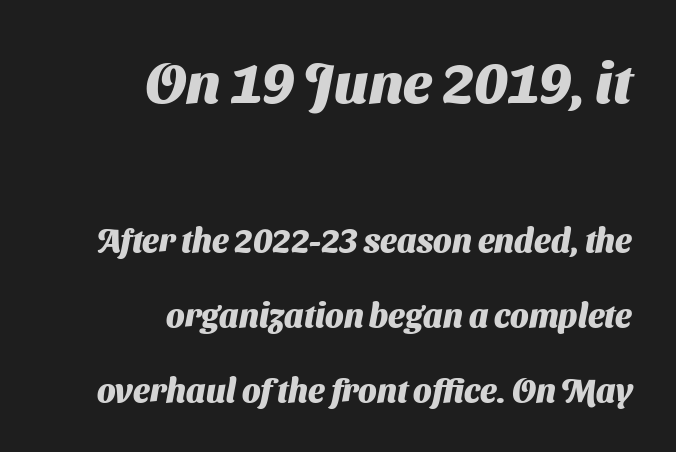
{"serif": "no", "bold": "yes", "weight": "heavy", "width": "normal", "stroke_contrast": "medium", "x_height": "medium", "monospaced": "no", "underline": "no", "align": "right", "line_spacing": "loose", "line_spacing_ratio": 2.26, "letter_spacing": "normal", "letter_spacing_em": 0.0, "larger_block": "first", "size_ratio": 1.73, "glyph_px": 57}
